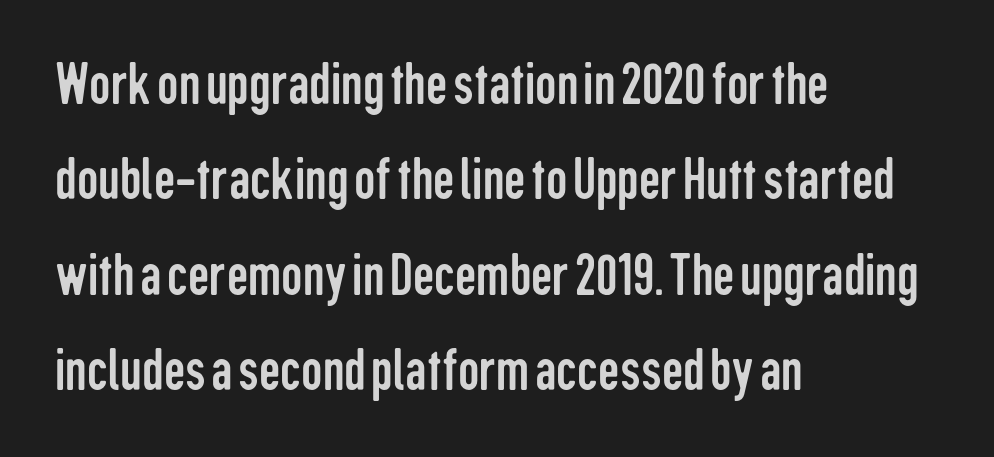
Q: Is the text bold? A: No.
Q: Is the text italic (slanted)? A: No, it is upright.
Q: Is the typeface a serif or a sans-serif typeface? A: Sans-serif.
Q: Is the text underlined? A: No.
Q: How is the paragraph aligned? A: Left-aligned.
Q: Is the spacing between letters normal or unusually wide? A: Normal.
Q: Is the spacing between lines tight, normal or loose? A: Normal.
Q: Width (condensed, normal, or wide)? A: Condensed.
Q: Stroke contrast? A: Low.
Q: x-height? A: Medium.
Q: Monospaced? A: No.
